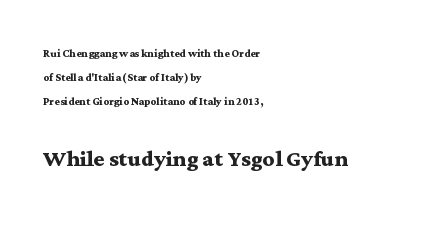
Letters rest on an invisible, unmarked baseline. Little horizontal feet cap the strokes, marking this as serif type. The specimen reads as upright at a glance. As a designer I'd log this as weight 700, bold.
